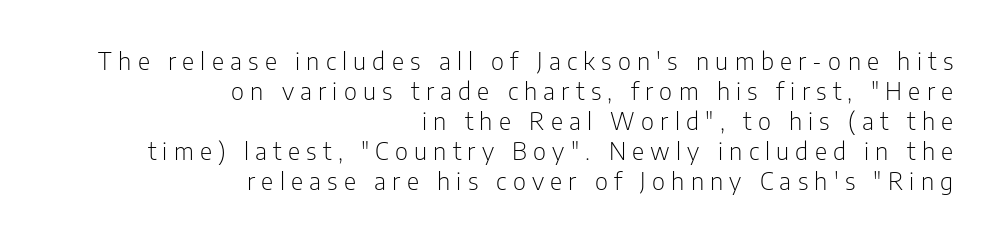
The lettering stays uniformly vertical, giving the passage a roman look. Baseline-to-baseline distance is the conventional proportion of letter height. Plain, unruled lines of type. Which margin do the lines hug? The right one — the left edge is uneven.
